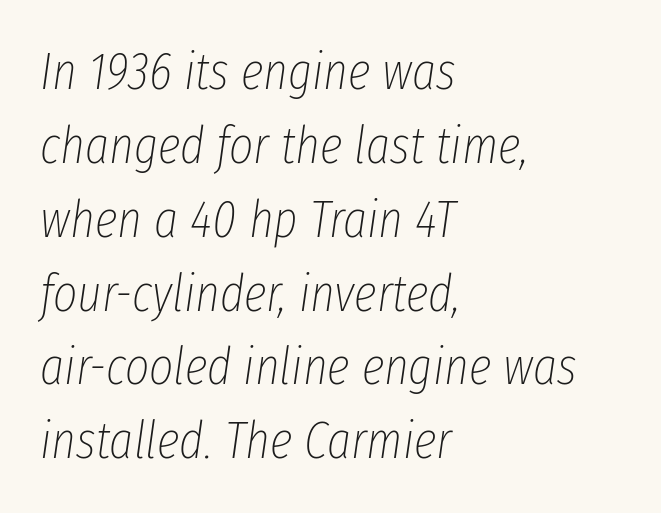
{"italic": "yes", "lean": "right", "slant_degrees": 8, "bold": "no", "weight": "thin", "width": "condensed", "stroke_contrast": "low", "x_height": "medium", "monospaced": "no", "underline": "no", "align": "left", "line_spacing": "normal", "line_spacing_ratio": 1.42, "letter_spacing": "normal", "letter_spacing_em": 0.0, "glyph_px": 52}
